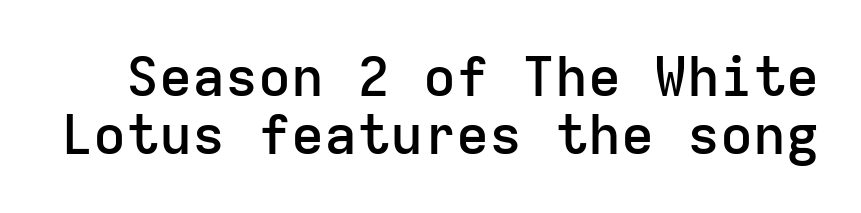
{"serif": "no", "italic": "no", "bold": "semi", "weight": "semibold", "width": "normal", "stroke_contrast": "low", "x_height": "medium", "monospaced": "yes", "underline": "no", "line_spacing": "tight", "line_spacing_ratio": 1.06, "letter_spacing": "normal", "letter_spacing_em": 0.0, "glyph_px": 55}
